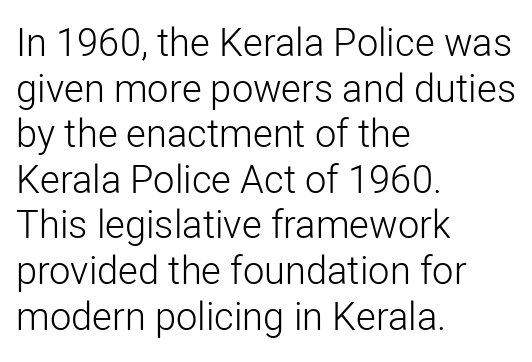
Q: Is the text bold? A: No.
Q: Is the text italic (slanted)? A: No, it is upright.
Q: Is the typeface a serif or a sans-serif typeface? A: Sans-serif.
Q: Is the text underlined? A: No.
Q: How is the paragraph aligned? A: Left-aligned.
Q: Is the spacing between letters normal or unusually wide? A: Normal.
Q: Width (condensed, normal, or wide)? A: Normal.
Q: Stroke contrast? A: Low.
Q: x-height? A: Medium.
Q: Monospaced? A: No.
